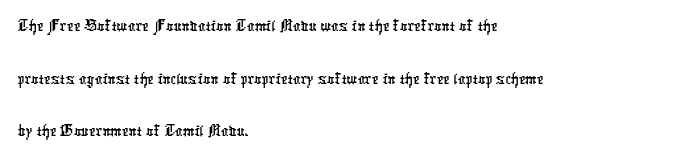
{"serif": "no", "width": "condensed", "stroke_contrast": "low", "x_height": "medium", "monospaced": "no", "underline": "no", "align": "left", "line_spacing": "normal", "line_spacing_ratio": 1.42, "letter_spacing": "normal", "letter_spacing_em": 0.0, "glyph_px": 37}
